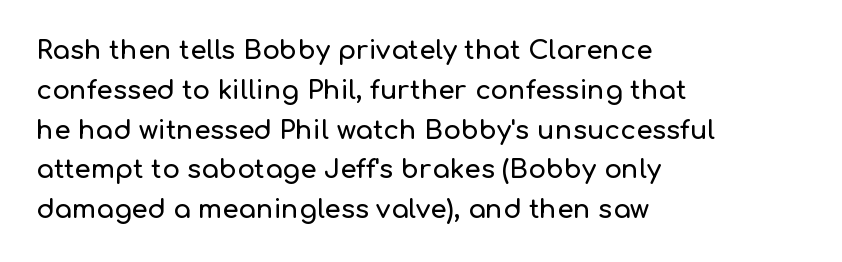
Q: Is the text italic (slanted)? A: No, it is upright.
Q: Is the text underlined? A: No.
Q: How is the paragraph aligned? A: Left-aligned.
Q: Is the spacing between letters normal or unusually wide? A: Normal.
Q: Is the spacing between lines tight, normal or loose? A: Normal.
